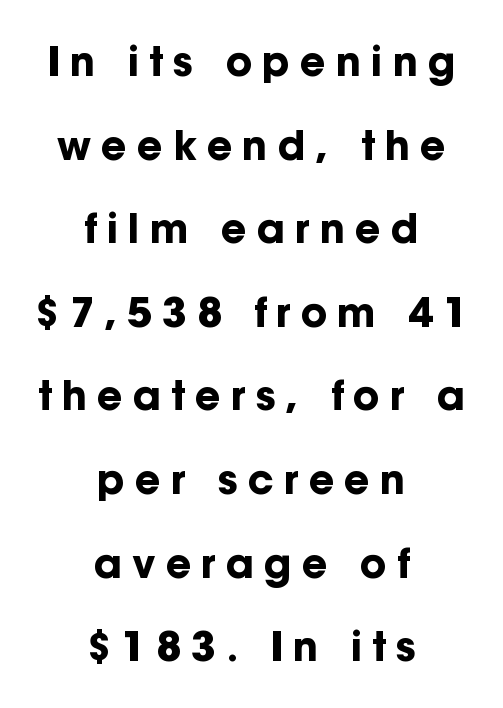
Q: Is the text bold? A: Yes.
Q: Is the text italic (slanted)? A: No, it is upright.
Q: Is the typeface a serif or a sans-serif typeface? A: Sans-serif.
Q: Is the text underlined? A: No.
Q: How is the paragraph aligned? A: Centered.
Q: Is the spacing between letters normal or unusually wide? A: Unusually wide.
Q: Is the spacing between lines tight, normal or loose? A: Loose.
Q: Width (condensed, normal, or wide)? A: Normal.
Q: Stroke contrast? A: Low.
Q: x-height? A: Medium.
Q: Monospaced? A: No.
